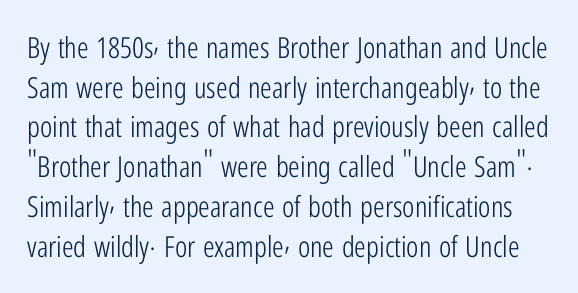
The image shows 29 px light, condensed sans-serif type, upright; set normal line spacing (1.37x), normal letter spacing, not underlined; low stroke contrast and a medium x-height.
